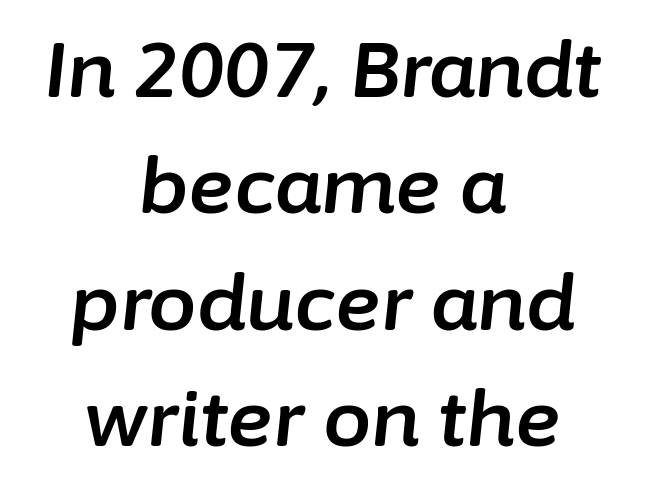
Q: Is the text italic (slanted)? A: Yes, it leans right by about 6 degrees.
Q: Is the text underlined? A: No.
Q: How is the paragraph aligned? A: Centered.
Q: Is the spacing between letters normal or unusually wide? A: Normal.
Q: Is the spacing between lines tight, normal or loose? A: Normal.
Q: Width (condensed, normal, or wide)? A: Normal.
Q: Stroke contrast? A: Low.
Q: x-height? A: Medium.
Q: Monospaced? A: No.
